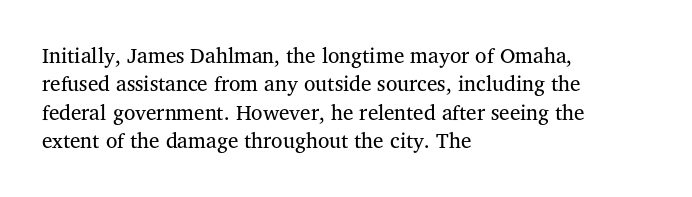
The image shows 21 px text type, upright; set left-aligned, normal line spacing (1.35x), normal letter spacing, not underlined.
